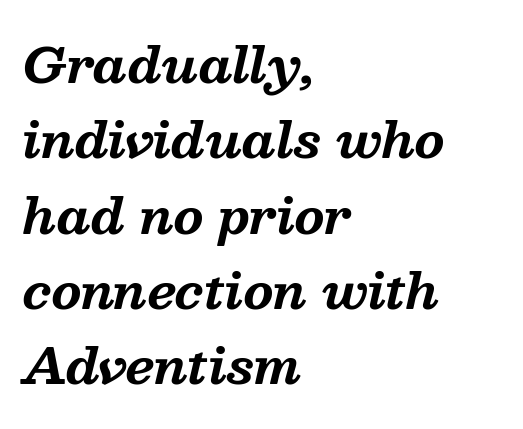
The image shows 48 px bold serif type, italic (leaning right); set left-aligned, normal line spacing (1.57x), normal letter spacing, not underlined; medium stroke contrast and a medium x-height.
